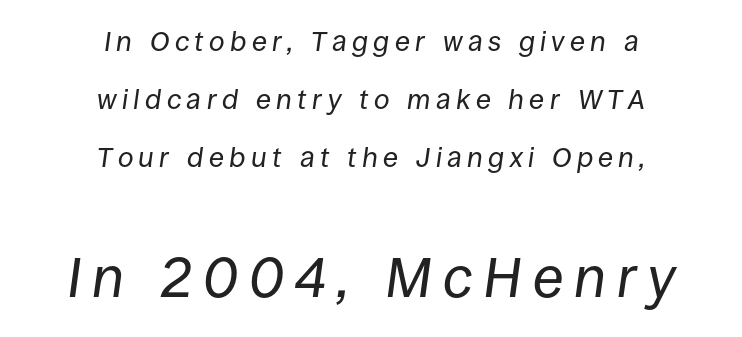
The letters are slanted; this is an italic face. If you measured baseline to baseline, you'd find a long distance. Note the varied advance widths — an 'i' is clearly narrower than an 'm'. The letters in the lower block stand taller than those in the block above.
